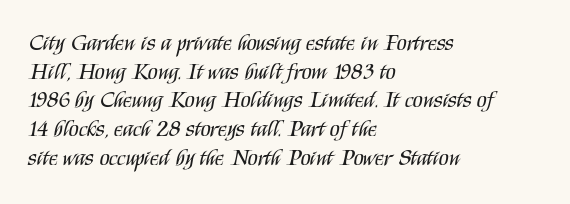
Q: Is the text bold? A: No.
Q: Is the text italic (slanted)? A: Yes.
Q: Is the text underlined? A: No.
Q: How is the paragraph aligned? A: Left-aligned.
Q: Is the spacing between letters normal or unusually wide? A: Normal.
Q: Is the spacing between lines tight, normal or loose? A: Normal.
